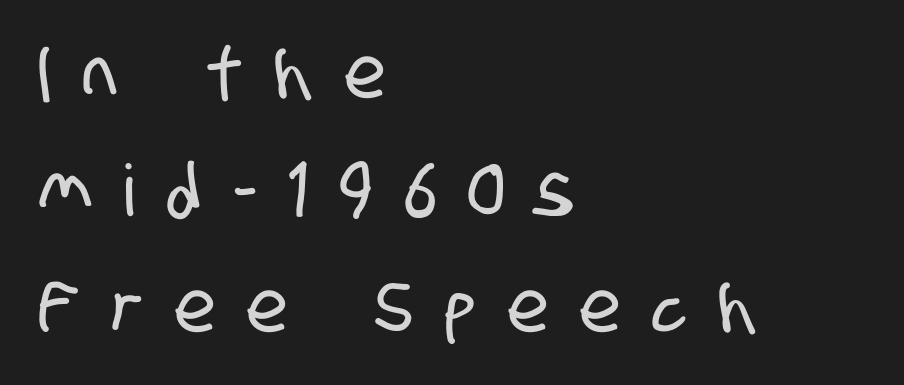
Q: Is the typeface a serif or a sans-serif typeface? A: Sans-serif.
Q: Is the text underlined? A: No.
Q: How is the paragraph aligned? A: Left-aligned.
Q: Is the spacing between letters normal or unusually wide? A: Unusually wide.
Q: Is the spacing between lines tight, normal or loose? A: Normal.
Q: Width (condensed, normal, or wide)? A: Condensed.
Q: Stroke contrast? A: Low.
Q: x-height? A: Large.
Q: Monospaced? A: No.
